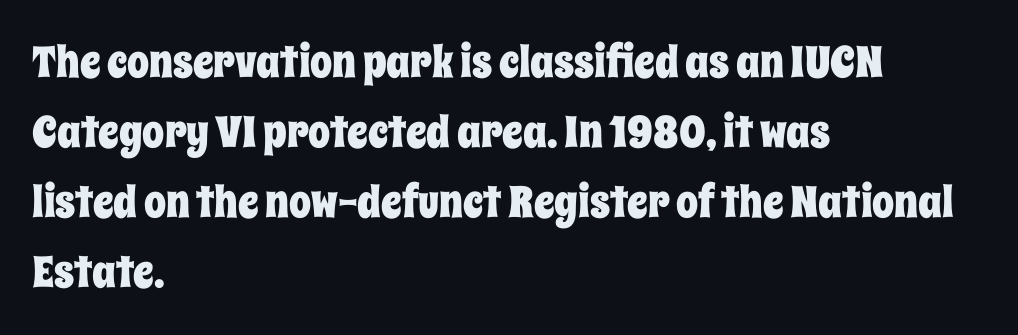
Q: Is the text italic (slanted)? A: No, it is upright.
Q: Is the text underlined? A: No.
Q: How is the paragraph aligned? A: Left-aligned.
Q: Is the spacing between letters normal or unusually wide? A: Normal.
Q: Is the spacing between lines tight, normal or loose? A: Normal.
Q: Width (condensed, normal, or wide)? A: Condensed.
Q: Stroke contrast? A: Low.
Q: x-height? A: Large.
Q: Monospaced? A: No.
